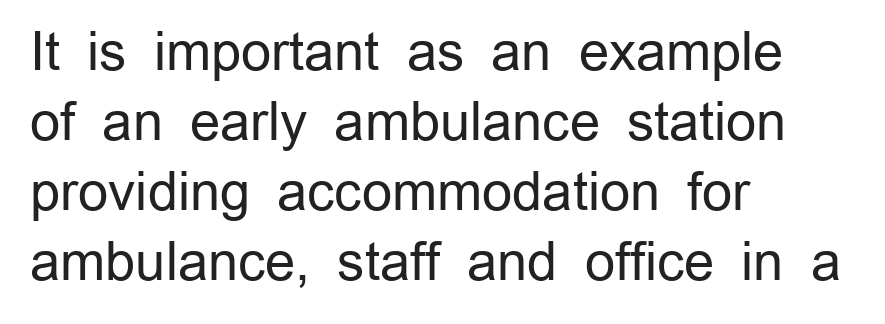
{"serif": "no", "italic": "no", "bold": "no", "weight": "regular", "width": "normal", "stroke_contrast": "low", "x_height": "medium", "monospaced": "no", "underline": "no", "align": "left", "line_spacing": "normal", "line_spacing_ratio": 1.32, "letter_spacing": "normal", "letter_spacing_em": 0.0, "glyph_px": 53}
